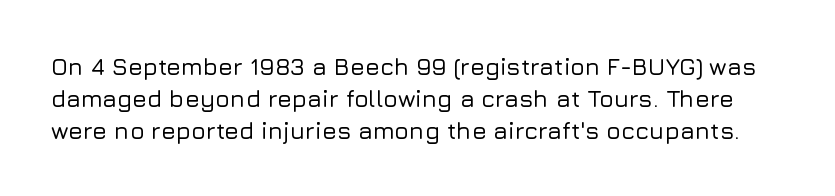
The image shows 24 px text type, upright; set normal line spacing (1.33x), normal letter spacing, not underlined.
